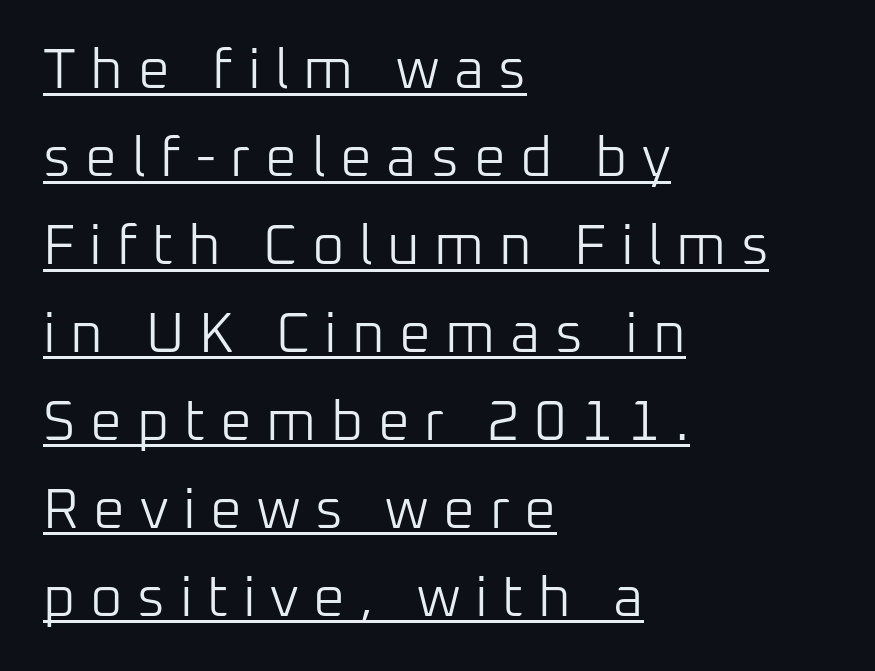
The image shows 56 px light sans-serif type, upright; set left-aligned, normal line spacing (1.57x), unusually wide letter spacing (+0.26 em), underlined; low stroke contrast and a medium x-height.
